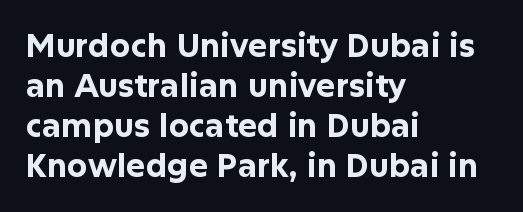
Each line starts at the same left margin while the right side varies. The letters are bold, with thick, heavy strokes. A bare baseline throughout the passage. The tracking reads as untouched default to a designer's eye.
